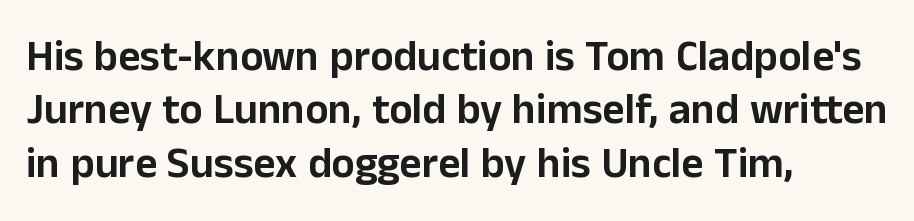
The specimen omits any rule beneath the text block's lines. Compared with a centered layout, this one pins lines to the left instead. No extra tracking has been applied to these lines. In terms of posture, this sample is upright. Is this a fixed-width face? No — the glyphs have proportional, varying widths. The characters display no serif detailing; their extremities are plain.
